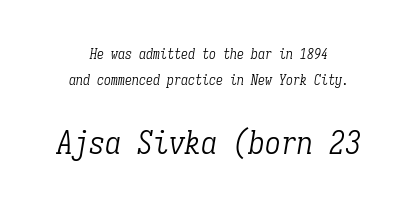
Note: smaller setting up top, larger setting below. Layout note: lines centered. A clean baseline with only descenders dipping below it. Spacing between characters is what you'd get straight out of the box. The rendering uses typewriter-style spacing with identical character cells. The typesetting does not lean heavy: it is not bold.
